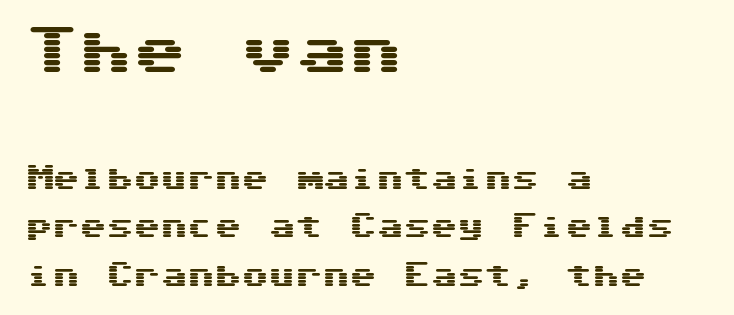
Q: Is the text italic (slanted)? A: No, it is upright.
Q: Is the typeface a serif or a sans-serif typeface? A: Sans-serif.
Q: Is the text underlined? A: No.
Q: How is the paragraph aligned? A: Left-aligned.
Q: Is the spacing between letters normal or unusually wide? A: Normal.
Q: Which block of text is set in a larger size, the first (top) or the second (bottom)? A: The first (top) one.
Q: Width (condensed, normal, or wide)? A: Wide.
Q: Stroke contrast? A: Medium.
Q: x-height? A: Medium.
Q: Monospaced? A: Yes.
